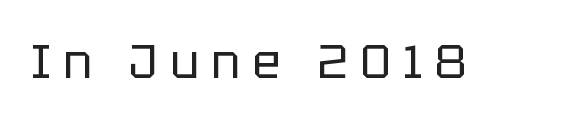
{"serif": "no", "italic": "no", "bold": "no", "weight": "regular", "width": "normal", "stroke_contrast": "low", "x_height": "large", "monospaced": "no", "underline": "no", "letter_spacing": "wide", "letter_spacing_em": 0.26, "glyph_px": 47}
